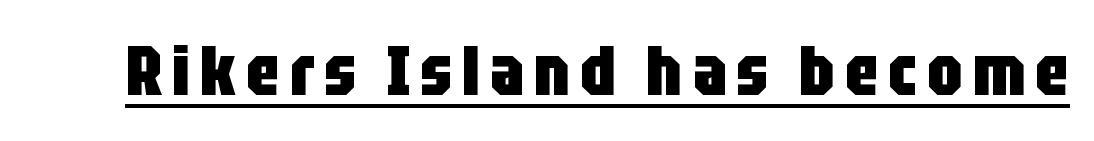
The image shows 70 px heavy, condensed sans-serif type, upright; set underlined; low stroke contrast and a large x-height.
